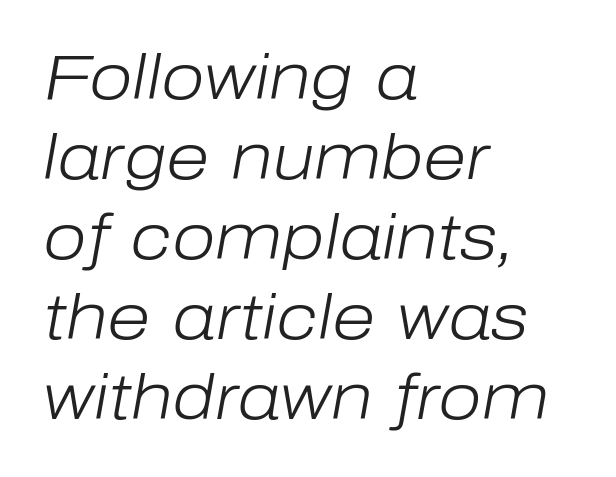
{"italic": "yes", "lean": "right", "slant_degrees": 10, "bold": "no", "weight": "light", "width": "normal", "stroke_contrast": "low", "x_height": "medium", "monospaced": "no", "underline": "no", "align": "left", "line_spacing": "normal", "line_spacing_ratio": 1.27, "letter_spacing": "normal", "letter_spacing_em": 0.0, "glyph_px": 63}
